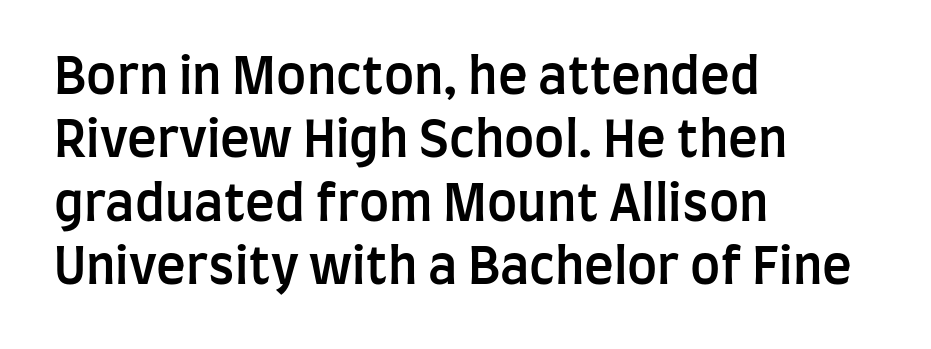
Normally led — the rows are evenly, conventionally spaced. All the whitespace from short lines collects on the right. The face used here is rendered with its standard letterfit. Underline: absent. This sample has the flowing, uneven cadence of proportional lettering. Is this a sans? Yes — the strokes have no serifs.
